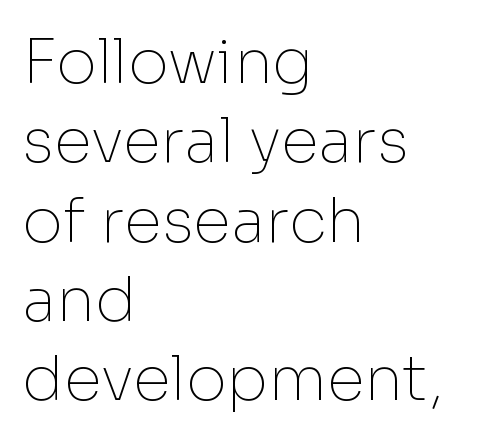
{"serif": "no", "italic": "no", "bold": "no", "weight": "thin", "width": "normal", "stroke_contrast": "low", "x_height": "medium", "monospaced": "no", "underline": "no", "align": "left", "line_spacing": "normal", "line_spacing_ratio": 1.28, "letter_spacing": "normal", "letter_spacing_em": 0.0, "glyph_px": 62}
